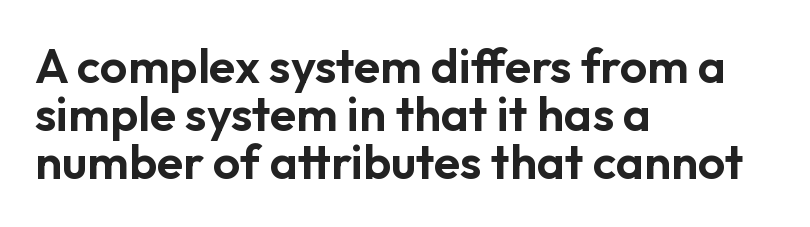
The image shows 48 px sans-serif type, upright; set left-aligned, tight line spacing (1.0x), normal letter spacing, not underlined; low stroke contrast and a medium x-height.
